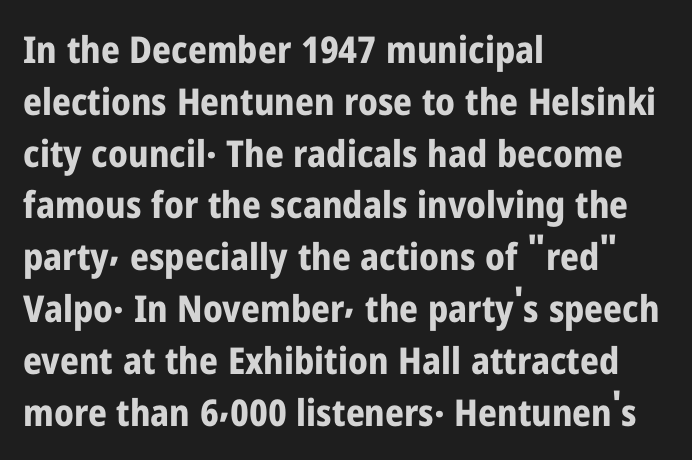
{"serif": "no", "italic": "no", "bold": "yes", "weight": "bold", "width": "condensed", "stroke_contrast": "low", "x_height": "medium", "monospaced": "no", "underline": "no", "align": "left", "line_spacing": "normal", "line_spacing_ratio": 1.4, "letter_spacing": "normal", "letter_spacing_em": 0.0, "glyph_px": 37}
